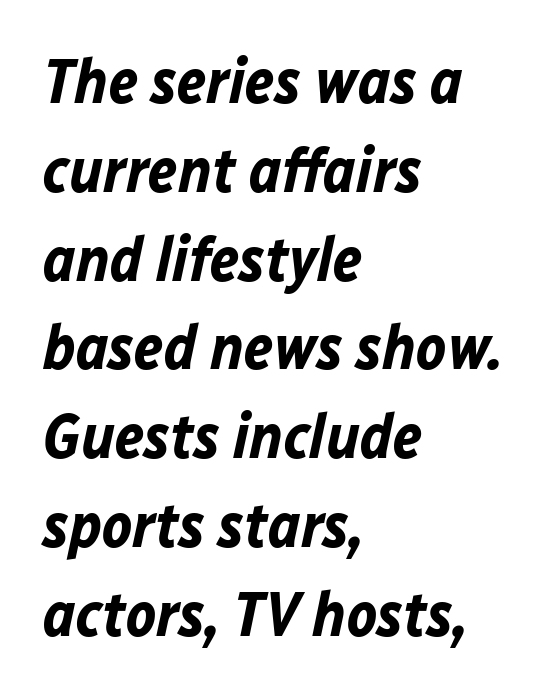
Q: Is the text bold? A: Yes.
Q: Is the text italic (slanted)? A: Yes, it leans right by about 12 degrees.
Q: Is the text underlined? A: No.
Q: How is the paragraph aligned? A: Left-aligned.
Q: Is the spacing between letters normal or unusually wide? A: Normal.
Q: Is the spacing between lines tight, normal or loose? A: Normal.
Q: Width (condensed, normal, or wide)? A: Normal.
Q: Stroke contrast? A: Low.
Q: x-height? A: Medium.
Q: Monospaced? A: No.
